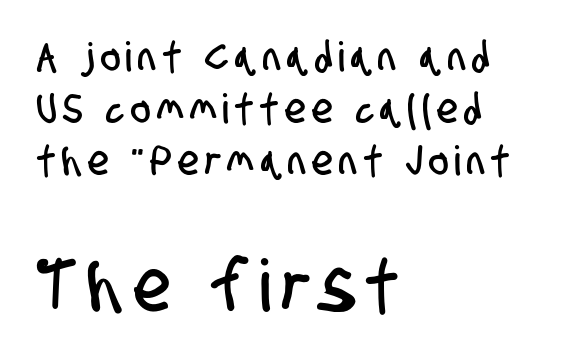
{"serif": "no", "width": "condensed", "stroke_contrast": "low", "x_height": "large", "monospaced": "no", "underline": "no", "align": "left", "line_spacing": "normal", "line_spacing_ratio": 1.27, "larger_block": "second", "size_ratio": 1.76, "glyph_px": 72}
